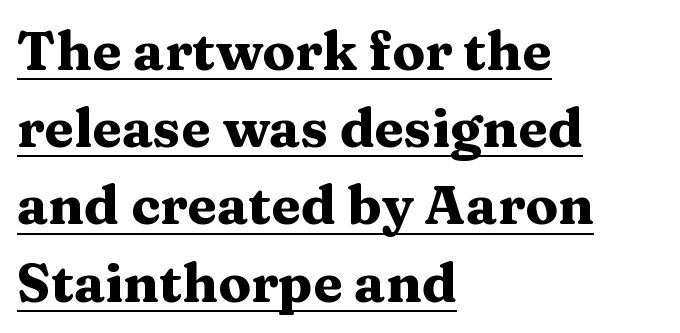
The image shows 54 px heavy, wide serif type, upright; set left-aligned, normal line spacing (1.43x), normal letter spacing, underlined; medium stroke contrast and a medium x-height.
